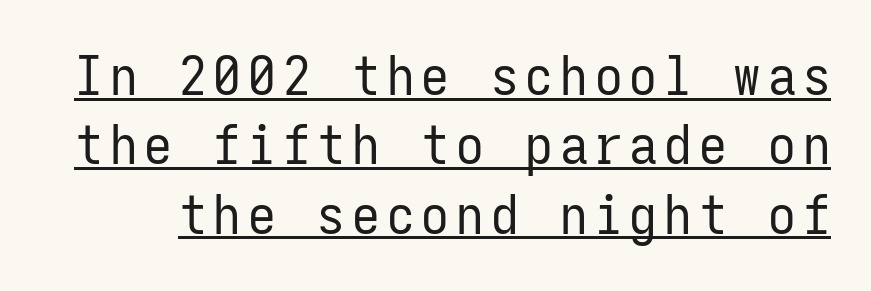
{"serif": "no", "italic": "no", "bold": "no", "weight": "regular", "width": "condensed", "stroke_contrast": "low", "x_height": "medium", "monospaced": "yes", "underline": "yes", "line_spacing": "normal", "line_spacing_ratio": 1.26, "glyph_px": 55}
